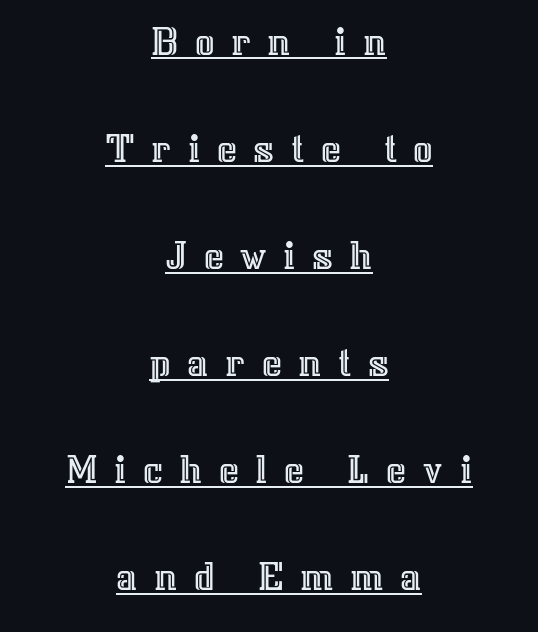
Q: Is the text italic (slanted)? A: No, it is upright.
Q: Is the text underlined? A: Yes.
Q: How is the paragraph aligned? A: Centered.
Q: Is the spacing between letters normal or unusually wide? A: Unusually wide.
Q: Is the spacing between lines tight, normal or loose? A: Loose.
Q: Width (condensed, normal, or wide)? A: Normal.
Q: x-height? A: Medium.
Q: Monospaced? A: No.
